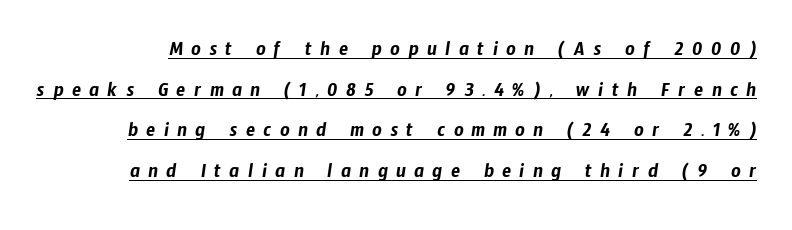
Q: Is the text underlined? A: Yes.
Q: Is the spacing between letters normal or unusually wide? A: Unusually wide.
Q: Is the spacing between lines tight, normal or loose? A: Loose.
